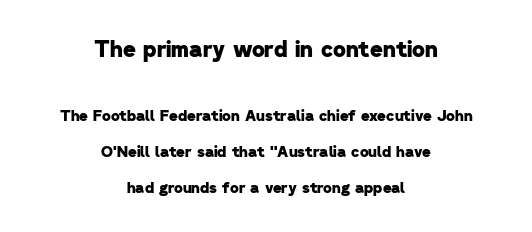
The image shows 22 px bold type; set centered, loose line spacing (2.42x), normal letter spacing, not underlined; the first (top) block is 1.47x larger.
